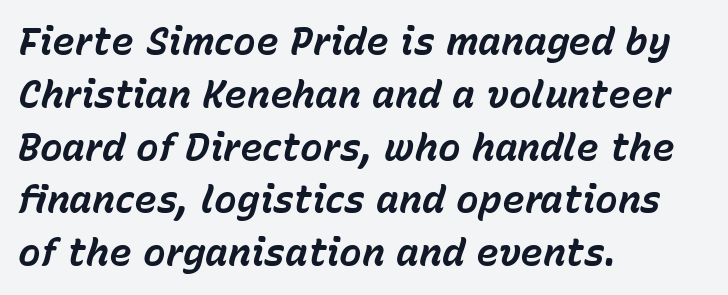
{"italic": "yes", "lean": "right", "slant_degrees": 15, "bold": "yes", "weight": "bold", "width": "normal", "stroke_contrast": "low", "x_height": "medium", "monospaced": "no", "underline": "no", "align": "left", "line_spacing": "normal", "line_spacing_ratio": 1.39, "letter_spacing": "normal", "letter_spacing_em": 0.0, "glyph_px": 38}
